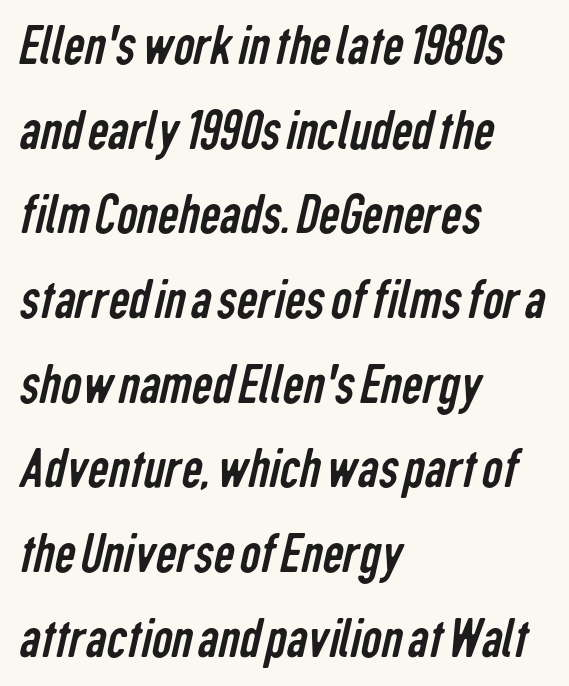
Q: Is the text bold? A: No.
Q: Is the typeface a serif or a sans-serif typeface? A: Sans-serif.
Q: Is the text underlined? A: No.
Q: How is the paragraph aligned? A: Left-aligned.
Q: Is the spacing between letters normal or unusually wide? A: Normal.
Q: Is the spacing between lines tight, normal or loose? A: Normal.
Q: Width (condensed, normal, or wide)? A: Condensed.
Q: Stroke contrast? A: Low.
Q: x-height? A: Medium.
Q: Monospaced? A: No.
